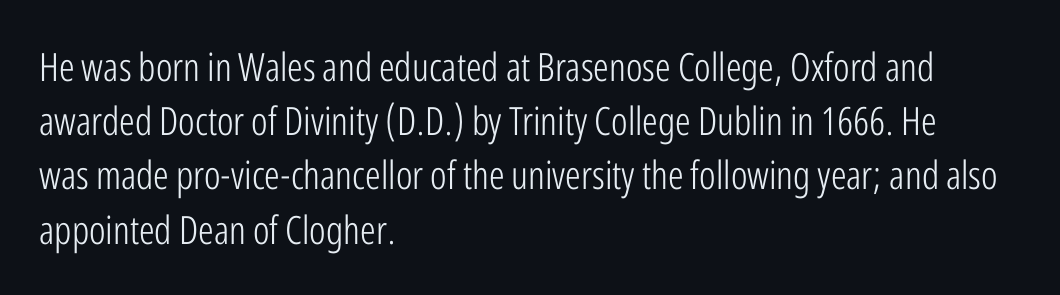
Q: Is the text bold? A: No.
Q: Is the text italic (slanted)? A: No, it is upright.
Q: Is the typeface a serif or a sans-serif typeface? A: Sans-serif.
Q: Is the text underlined? A: No.
Q: How is the paragraph aligned? A: Left-aligned.
Q: Is the spacing between letters normal or unusually wide? A: Normal.
Q: Is the spacing between lines tight, normal or loose? A: Normal.
Q: Width (condensed, normal, or wide)? A: Condensed.
Q: Stroke contrast? A: Low.
Q: x-height? A: Medium.
Q: Monospaced? A: No.
